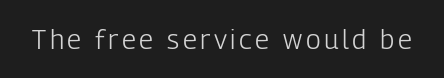
{"italic": "no", "bold": "no", "underline": "no", "glyph_px": 27}
